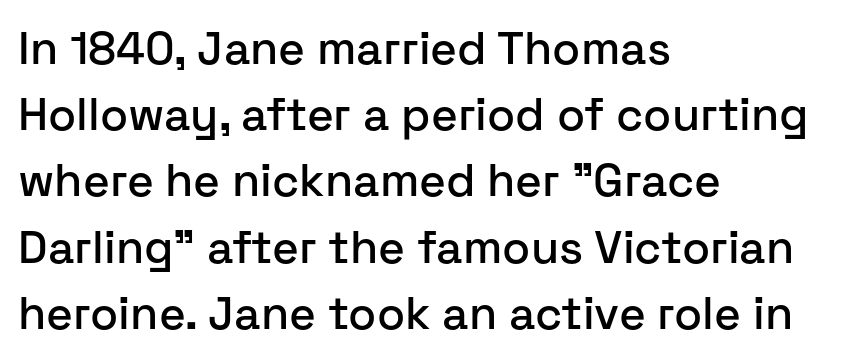
{"serif": "no", "italic": "no", "width": "normal", "stroke_contrast": "low", "x_height": "medium", "monospaced": "no", "underline": "no", "align": "left", "line_spacing": "normal", "line_spacing_ratio": 1.44, "letter_spacing": "normal", "letter_spacing_em": 0.0, "glyph_px": 46}
